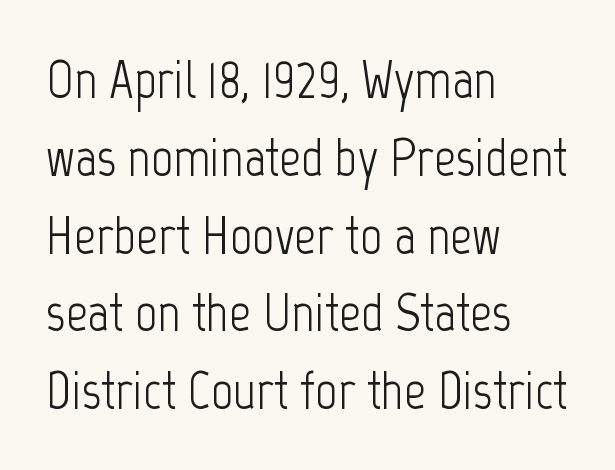
{"serif": "no", "italic": "no", "bold": "no", "weight": "light", "width": "condensed", "stroke_contrast": "low", "x_height": "medium", "monospaced": "no", "underline": "no", "align": "left", "line_spacing": "normal", "line_spacing_ratio": 1.44, "letter_spacing": "normal", "letter_spacing_em": 0.0, "glyph_px": 54}
